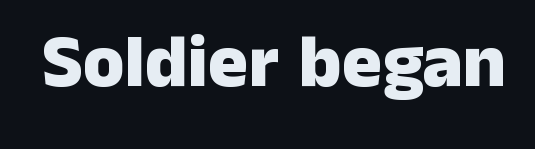
The image shows 75 px heavy sans-serif type, upright; set normal letter spacing, not underlined; low stroke contrast and a medium x-height.
